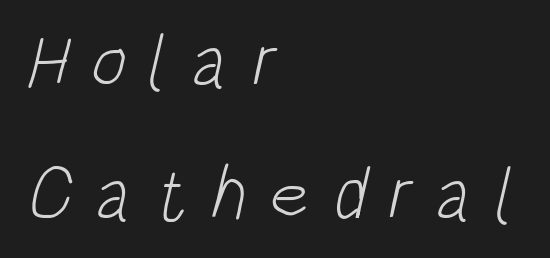
The image shows 75 px light, condensed sans-serif type; set left-aligned, line spacing 1.77x, unusually wide letter spacing (+0.3 em), not underlined; low stroke contrast and a large x-height.
